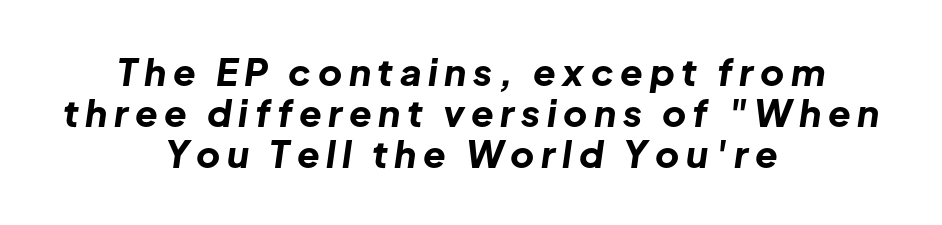
The image shows 37 px bold type, italic (leaning right); set centered, tight line spacing (1.11x), not underlined; low stroke contrast and a medium x-height.
